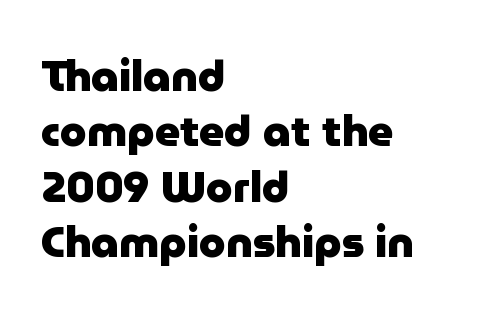
{"serif": "no", "italic": "no", "bold": "yes", "weight": "heavy", "width": "normal", "stroke_contrast": "low", "x_height": "medium", "monospaced": "no", "underline": "no", "align": "left", "line_spacing": "normal", "line_spacing_ratio": 1.29, "letter_spacing": "normal", "letter_spacing_em": 0.0, "glyph_px": 43}
